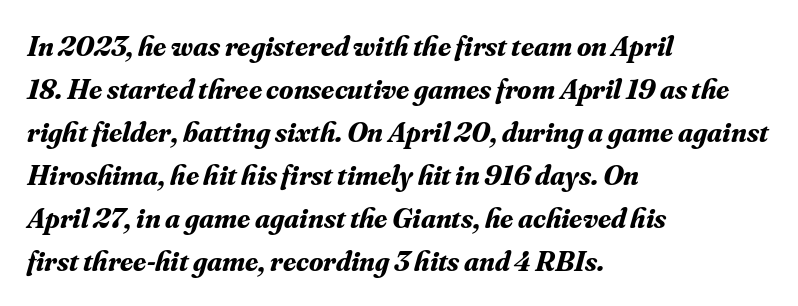
How are the letters spaced? Ordinarily, with no added tracking. These lines carry a lot of weight — the face is fully bold. The rendering anchors every line to the left-hand side. Yep, those are serifs on the letters.
